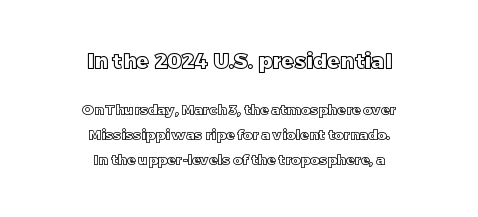
The image shows 21 px text type, upright; set centered, line spacing 1.77x, normal letter spacing, not underlined; the first (top) block is 1.5x larger.
